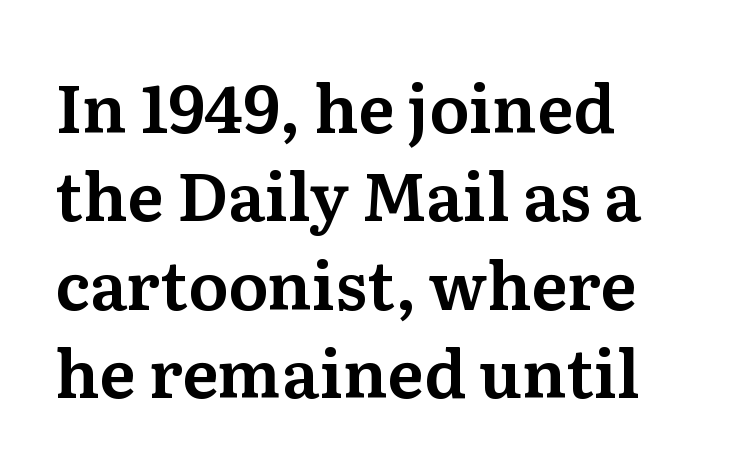
The image shows 66 px serif type, upright; set left-aligned, normal line spacing (1.34x), normal letter spacing, not underlined; medium stroke contrast and a medium x-height.
